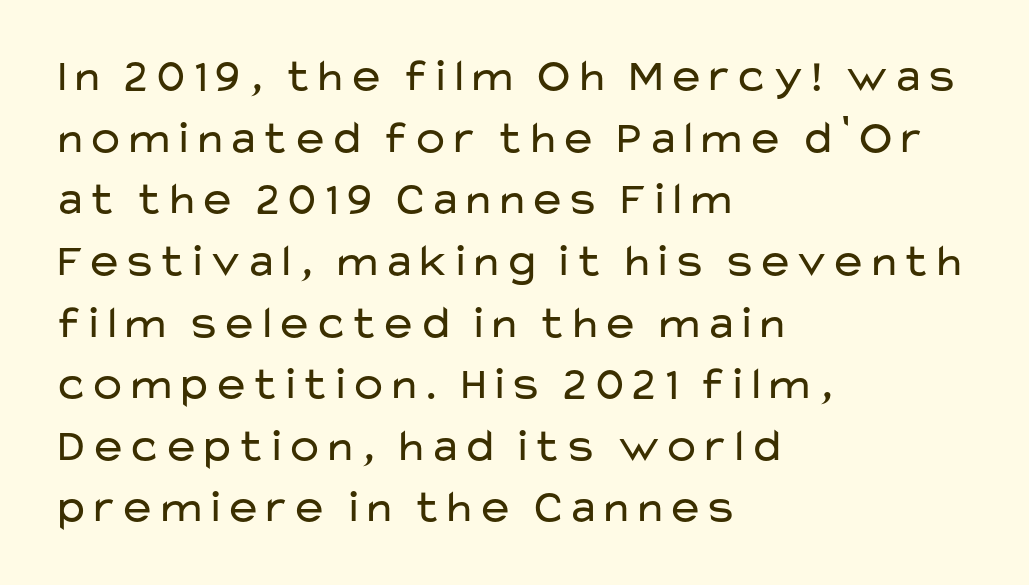
Evenly set lines give the paragraph a standard silhouette. The setting favours the left margin, as ordinary paragraphs usually do. When letters stand straight like this, we call the style roman or upright. These glyphs show unthickened strokes, regular width or finer.
